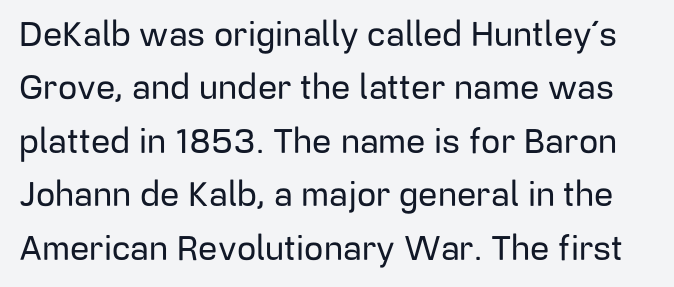
{"serif": "no", "italic": "no", "width": "normal", "stroke_contrast": "low", "x_height": "medium", "monospaced": "no", "underline": "no", "line_spacing": "normal", "line_spacing_ratio": 1.57, "letter_spacing": "normal", "letter_spacing_em": 0.0, "glyph_px": 34}
